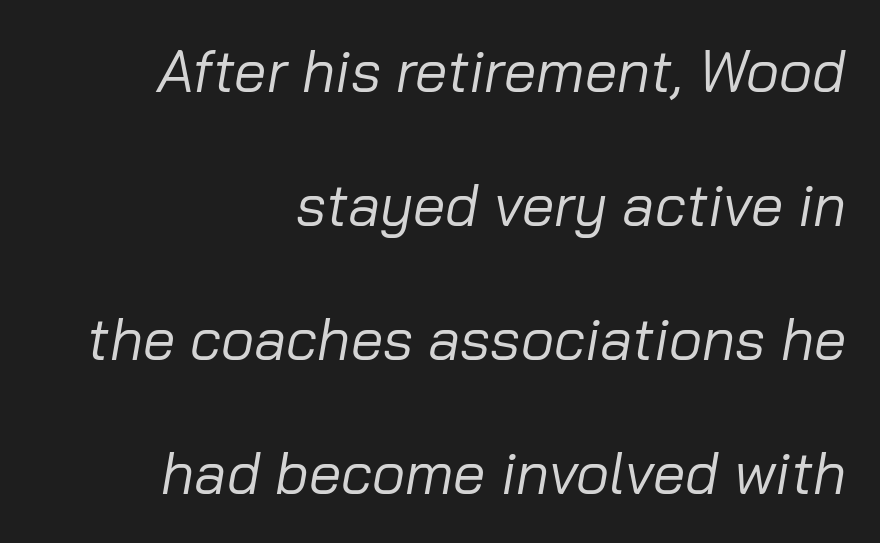
The image shows 58 px regular-weight type, italic (leaning right); set right-aligned, loose line spacing (2.31x), normal letter spacing, not underlined; low stroke contrast and a medium x-height.
